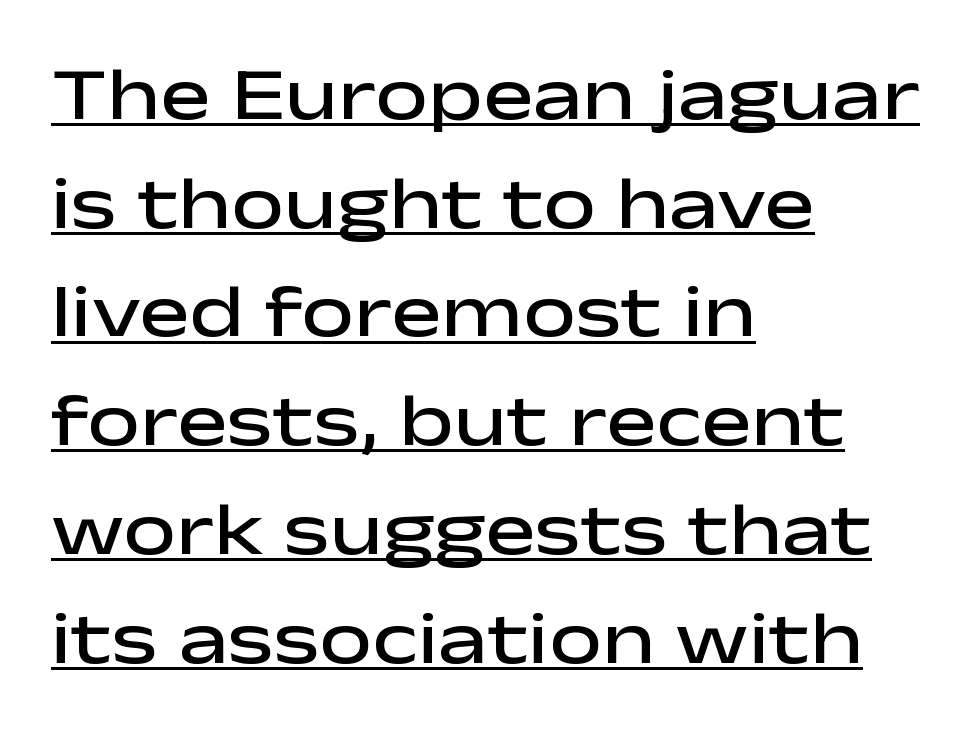
{"serif": "no", "italic": "no", "bold": "semi", "weight": "semibold", "width": "wide", "stroke_contrast": "low", "x_height": "medium", "monospaced": "no", "underline": "yes", "align": "left", "line_spacing": "normal", "line_spacing_ratio": 1.45, "letter_spacing": "normal", "letter_spacing_em": 0.0, "glyph_px": 75}
